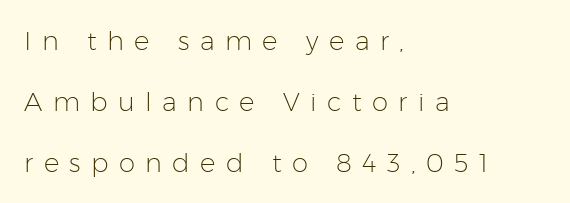
The image shows 26 px text type, upright; set left-aligned, loose line spacing (2.35x), unusually wide letter spacing (+0.4 em), not underlined.
